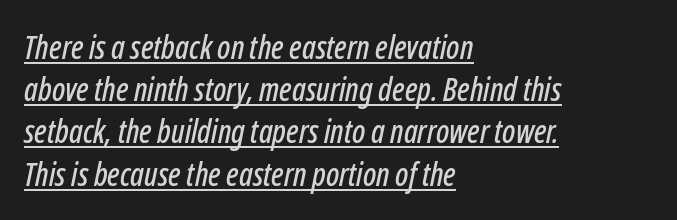
The image shows 32 px condensed type, italic (leaning right); set left-aligned, normal line spacing (1.32x), normal letter spacing, underlined; low stroke contrast and a medium x-height.
